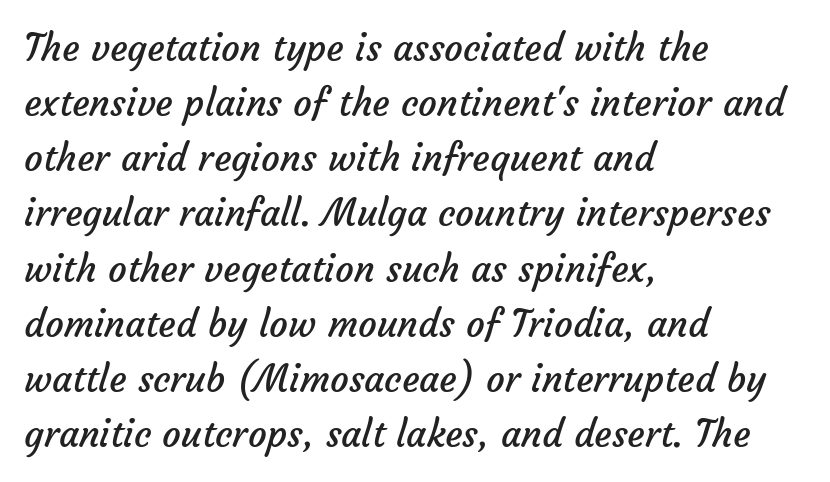
Underline: absent. Each letter keeps its own natural width here, so spacing adapts to shape. The line-height multiplier appears to be the usual default. Typographically, this falls in the sans-serif category.
